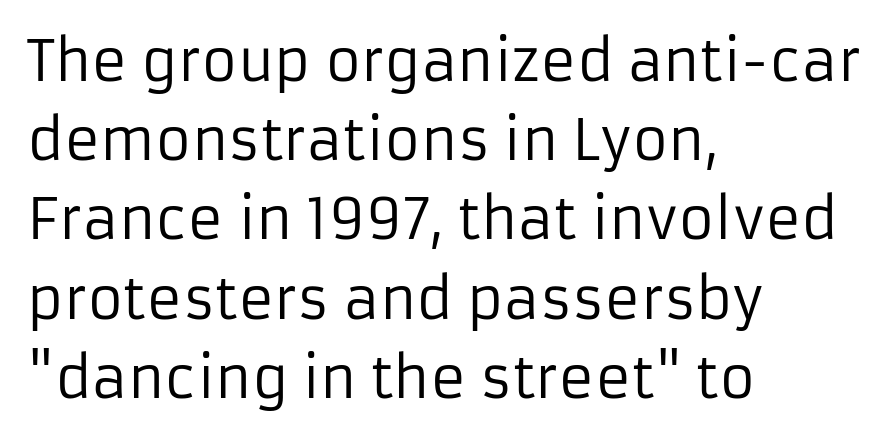
The image shows 55 px regular-weight sans-serif type, upright; set left-aligned, normal line spacing (1.44x), normal letter spacing, not underlined; low stroke contrast and a medium x-height.
